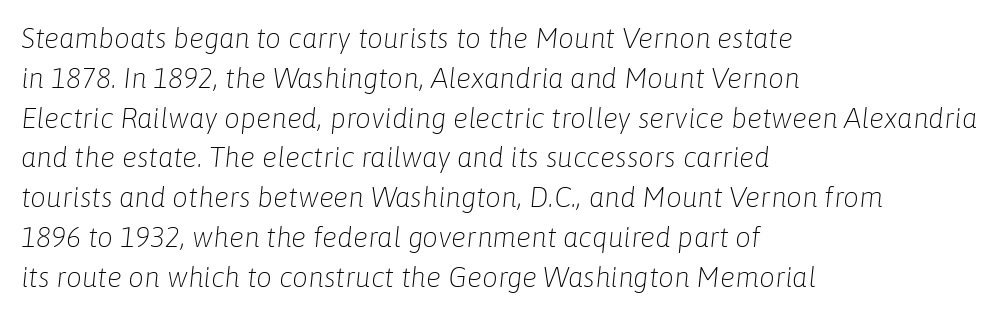
{"italic": "yes", "lean": "right", "slant_degrees": 6, "bold": "no", "weight": "light", "width": "normal", "stroke_contrast": "low", "x_height": "medium", "monospaced": "no", "underline": "no", "align": "left", "line_spacing": "normal", "line_spacing_ratio": 1.42, "letter_spacing": "normal", "letter_spacing_em": 0.0, "glyph_px": 28}
